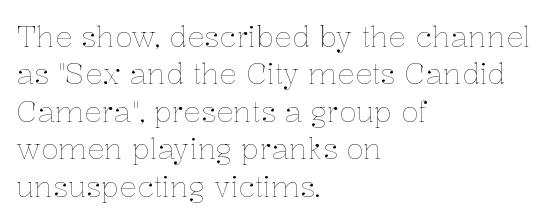
Tracking here is standard; glyphs follow each other at the usual distance. The face used here is proportionally spaced, like ordinary book or web type. Posture: straight, roman, zero tilt. Weight: regular or lighter. Casual observation: everything's shoved over to the left.
